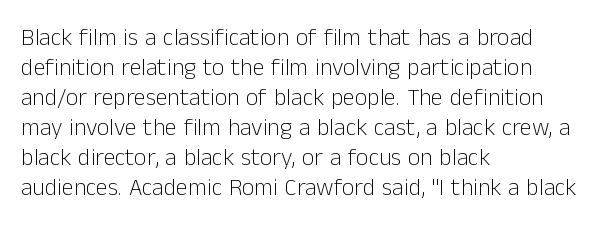
{"italic": "no", "bold": "no", "underline": "no", "align": "left", "line_spacing": "normal", "line_spacing_ratio": 1.25, "letter_spacing": "normal", "letter_spacing_em": 0.0, "glyph_px": 24}
